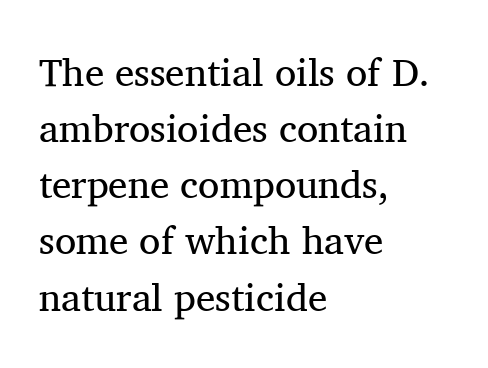
Q: Is the text bold? A: No.
Q: Is the text italic (slanted)? A: No, it is upright.
Q: Is the typeface a serif or a sans-serif typeface? A: Serif.
Q: Is the text underlined? A: No.
Q: How is the paragraph aligned? A: Left-aligned.
Q: Is the spacing between letters normal or unusually wide? A: Normal.
Q: Is the spacing between lines tight, normal or loose? A: Normal.
Q: Width (condensed, normal, or wide)? A: Normal.
Q: Stroke contrast? A: Medium.
Q: x-height? A: Medium.
Q: Monospaced? A: No.
